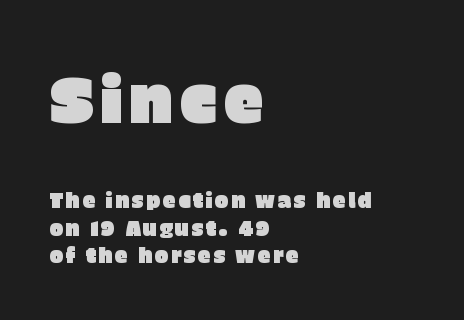
Q: Is the text italic (slanted)? A: No, it is upright.
Q: Is the typeface a serif or a sans-serif typeface? A: Sans-serif.
Q: Is the text underlined? A: No.
Q: How is the paragraph aligned? A: Left-aligned.
Q: Is the spacing between lines tight, normal or loose? A: Normal.
Q: Which block of text is set in a larger size, the first (top) or the second (bottom)? A: The first (top) one.
Q: Width (condensed, normal, or wide)? A: Normal.
Q: Stroke contrast? A: Low.
Q: x-height? A: Large.
Q: Monospaced? A: No.
